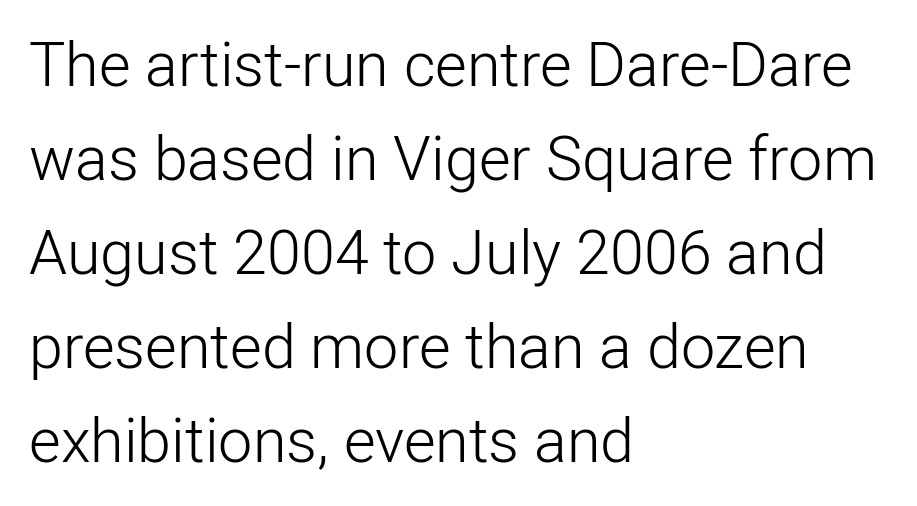
{"serif": "no", "italic": "no", "bold": "no", "weight": "light", "width": "normal", "stroke_contrast": "low", "x_height": "medium", "monospaced": "no", "underline": "no", "align": "left", "line_spacing": "normal", "line_spacing_ratio": 1.54, "letter_spacing": "normal", "letter_spacing_em": 0.0, "glyph_px": 61}
